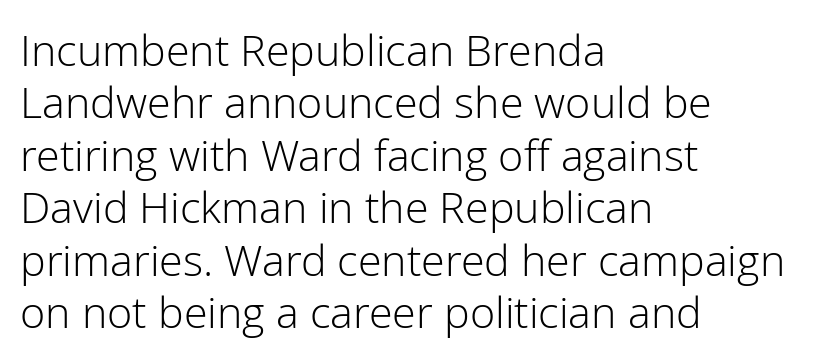
The image shows 43 px light sans-serif type, upright; set left-aligned, line spacing 1.22x, normal letter spacing, not underlined; low stroke contrast and a medium x-height.
